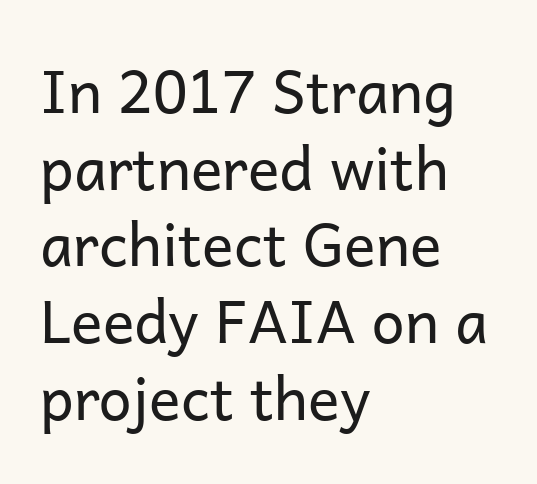
What kind of face is this? One without serifs — a sans. The designer left line spacing at the default. Descenders are the only things crossing below the line. The ragged edge is on the right, which tells us the setting is flush left. Think standard paragraph weight, or any step lighter than that.
